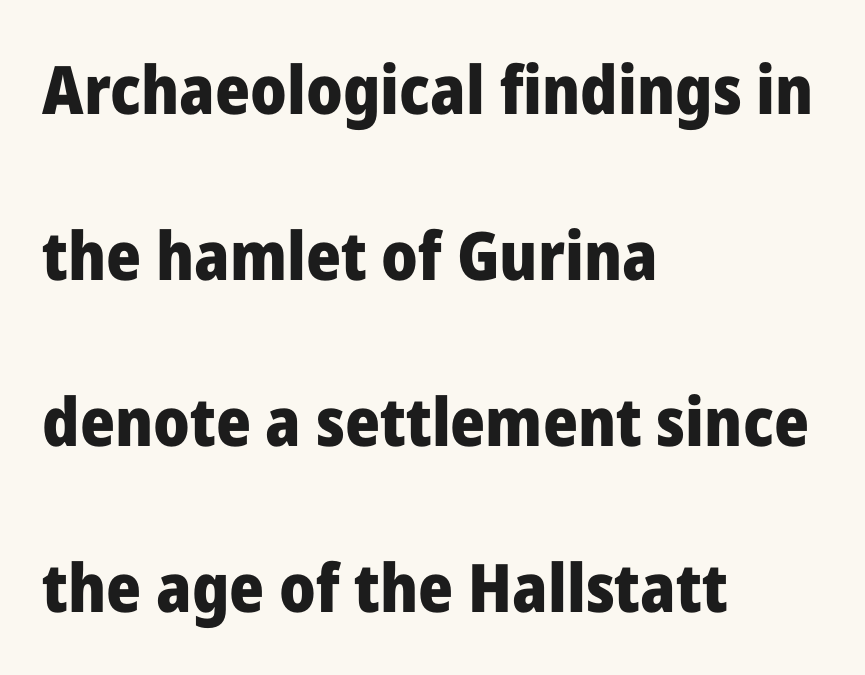
Between one letter and the next there's only the usual sliver of space. Quick note: not italic, upright. Typesetter's note: full bold, strokes at maximum text heaviness. The letters advance in unequal steps, a hallmark of proportional type.
